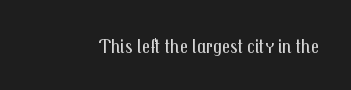
Q: Is the text bold? A: No.
Q: Is the text italic (slanted)? A: No, it is upright.
Q: Is the text underlined? A: No.
Q: Is the spacing between letters normal or unusually wide? A: Normal.
